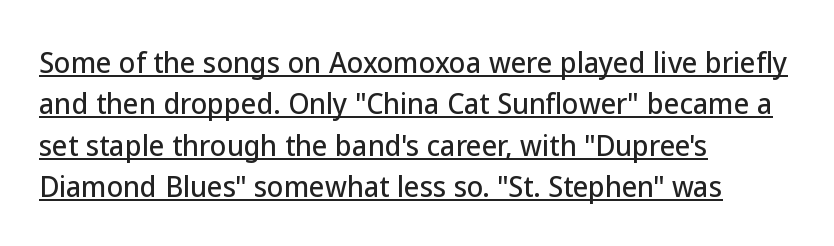
{"italic": "no", "underline": "yes", "align": "left", "line_spacing": "normal", "line_spacing_ratio": 1.53, "letter_spacing": "normal", "letter_spacing_em": 0.0, "glyph_px": 27}
